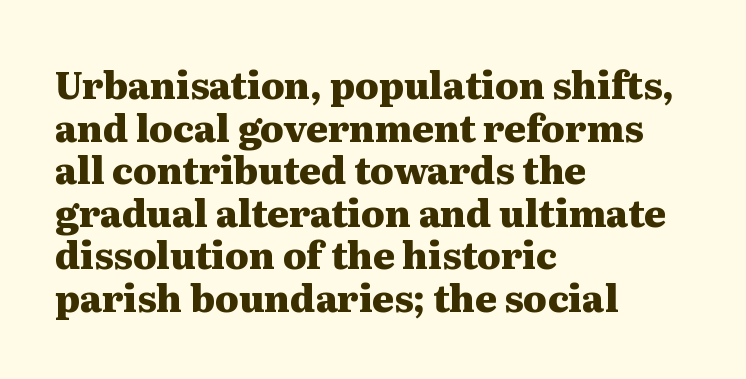
Q: Is the text bold? A: Yes.
Q: Is the text italic (slanted)? A: No, it is upright.
Q: Is the typeface a serif or a sans-serif typeface? A: Serif.
Q: Is the text underlined? A: No.
Q: How is the paragraph aligned? A: Left-aligned.
Q: Is the spacing between letters normal or unusually wide? A: Normal.
Q: Is the spacing between lines tight, normal or loose? A: Tight.
Q: Width (condensed, normal, or wide)? A: Wide.
Q: Stroke contrast? A: Medium.
Q: x-height? A: Medium.
Q: Monospaced? A: No.
